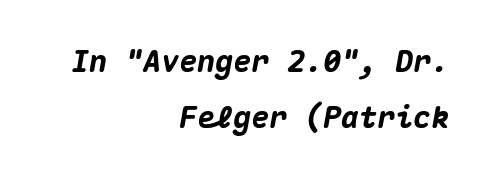
The image shows 30 px heavy type, italic (leaning right), monospaced; set right-aligned, line spacing 1.88x, normal letter spacing, not underlined; medium stroke contrast and a medium x-height.
